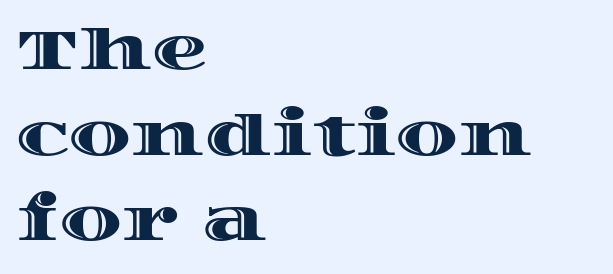
{"italic": "no", "width": "wide", "x_height": "large", "monospaced": "no", "underline": "no", "align": "left", "line_spacing": "normal", "line_spacing_ratio": 1.53, "letter_spacing": "normal", "letter_spacing_em": 0.0, "glyph_px": 56}
